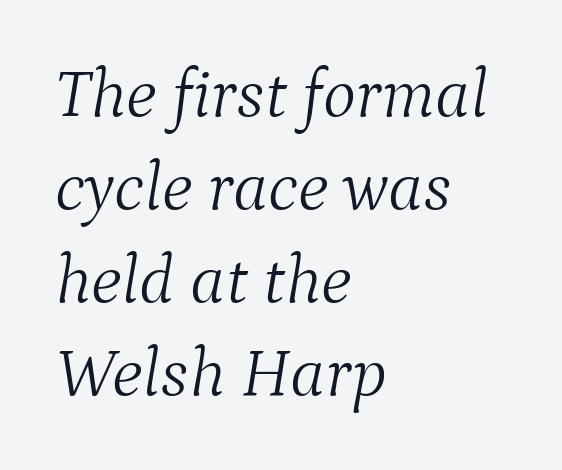
Q: Is the text bold? A: No.
Q: Is the text italic (slanted)? A: Yes, it leans right by about 9 degrees.
Q: Is the typeface a serif or a sans-serif typeface? A: Serif.
Q: Is the text underlined? A: No.
Q: How is the paragraph aligned? A: Left-aligned.
Q: Is the spacing between letters normal or unusually wide? A: Normal.
Q: Is the spacing between lines tight, normal or loose? A: Normal.
Q: Width (condensed, normal, or wide)? A: Normal.
Q: Stroke contrast? A: Medium.
Q: x-height? A: Medium.
Q: Monospaced? A: No.
